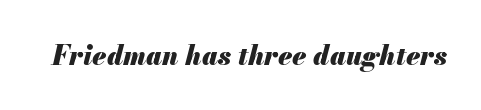
The passage shown has conventional tracking throughout. Honestly, there is no underline to notice here at all. When letters slant like this, we call the style italic. Heavy-handed strokes throughout: this text is bold.
